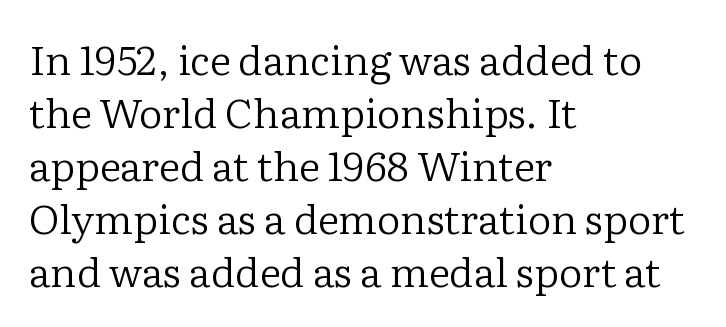
Typeset ragged right — the left edge is the straight one. Is the type heavy? It reads as light-to-regular instead. Interline gaps are of average width in this sample. This is the regular roman posture of the typeface. The face used here is proportionally spaced, like ordinary book or web type. The characters display serif detailing at their extremities.
